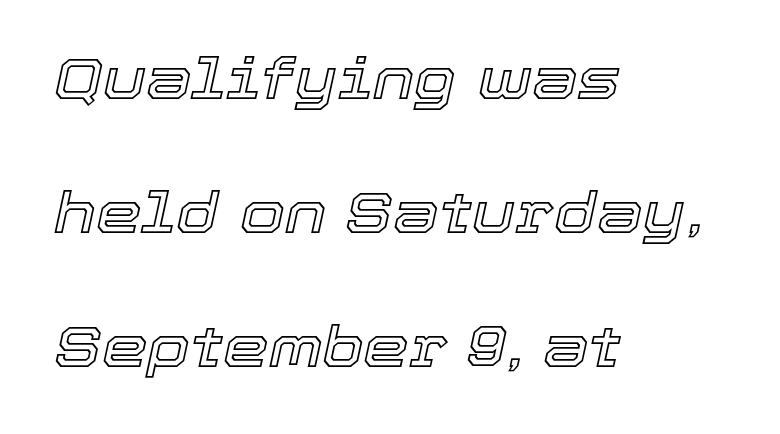
Successive baselines arrive slowly, with a big drop between each. Descenders are the only things crossing below the line. Is this a fixed-width face? No — the glyphs have proportional, varying widths. Glyph-to-glyph distance matches everyday printed text. The paragraph shown leans on its left margin. Slanted lettering throughout.
